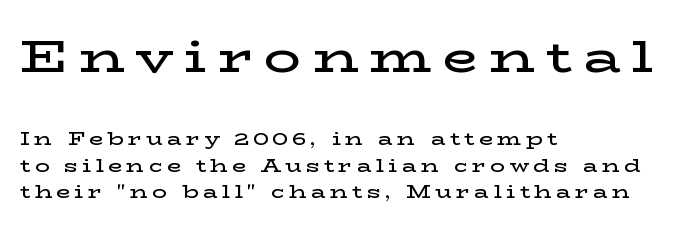
The glyphs in this specimen are seriffed. Evenly set lines give the paragraph a standard silhouette. Posture: vertical. I'd describe the lettering as semibold — firm but not a full bold.
